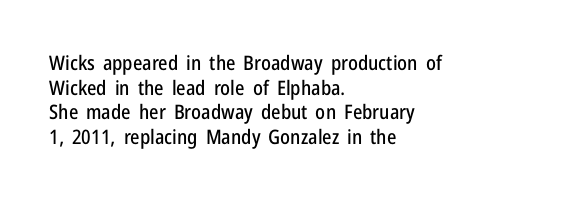
{"italic": "no", "underline": "no", "align": "left", "line_spacing_ratio": 1.23, "letter_spacing": "normal", "letter_spacing_em": 0.0, "glyph_px": 20}
